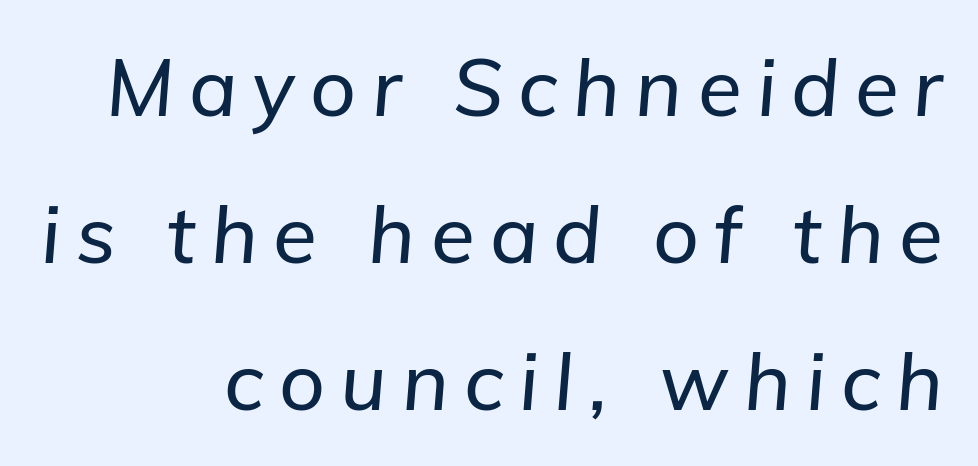
{"italic": "yes", "lean": "right", "slant_degrees": 5, "width": "normal", "stroke_contrast": "low", "x_height": "medium", "monospaced": "no", "underline": "no", "align": "right", "line_spacing_ratio": 1.84, "glyph_px": 80}
